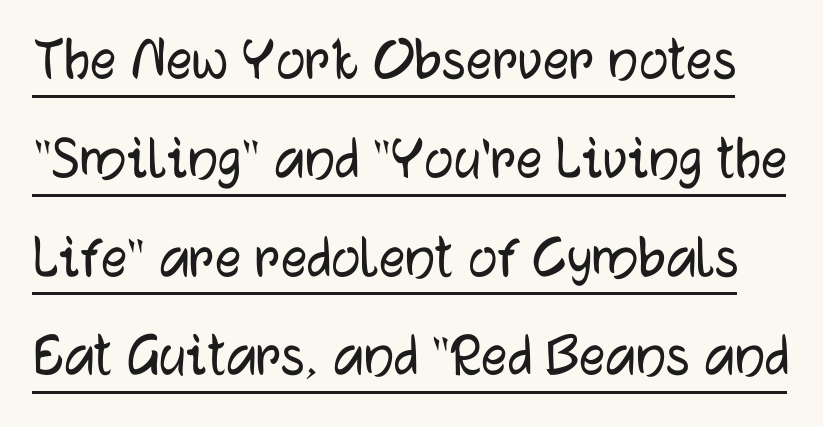
The image shows 65 px sans-serif type, upright; set normal line spacing (1.52x), normal letter spacing, underlined; low stroke contrast and a medium x-height.
